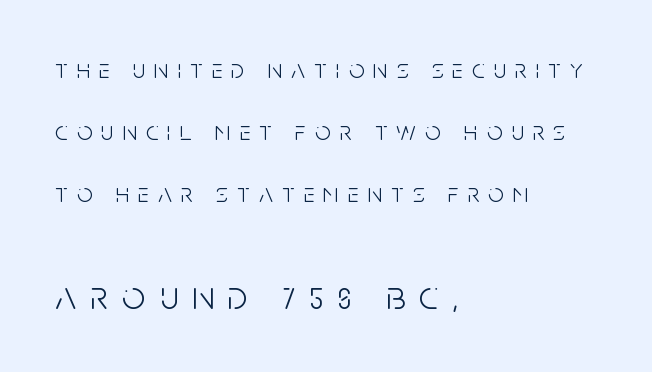
Q: Is the text bold? A: No.
Q: Is the text italic (slanted)? A: No, it is upright.
Q: Is the typeface a serif or a sans-serif typeface? A: Sans-serif.
Q: Is the text underlined? A: No.
Q: How is the paragraph aligned? A: Left-aligned.
Q: Is the spacing between letters normal or unusually wide? A: Unusually wide.
Q: Is the spacing between lines tight, normal or loose? A: Loose.
Q: Which block of text is set in a larger size, the first (top) or the second (bottom)? A: The second (bottom) one.
Q: Width (condensed, normal, or wide)? A: Condensed.
Q: Stroke contrast? A: Low.
Q: x-height? A: Large.
Q: Monospaced? A: No.
